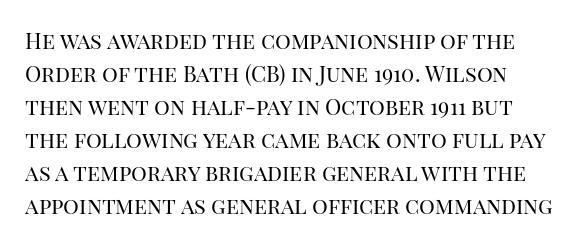
{"italic": "no", "bold": "no", "underline": "no", "line_spacing": "normal", "line_spacing_ratio": 1.5, "letter_spacing": "normal", "letter_spacing_em": 0.0, "glyph_px": 22}
